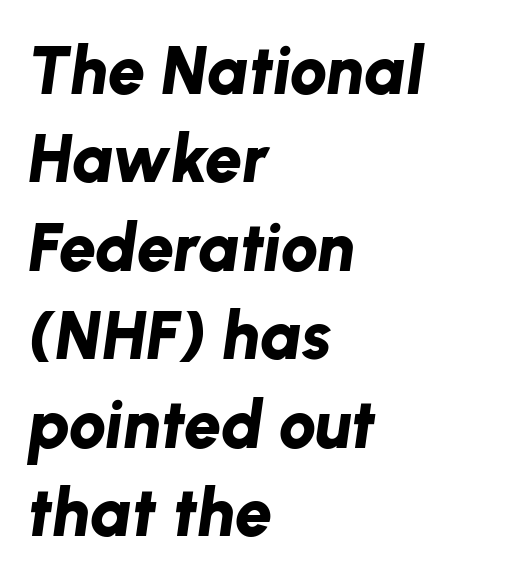
The image shows 67 px bold type, italic (leaning right); set left-aligned, normal line spacing (1.32x), normal letter spacing, not underlined; low stroke contrast and a medium x-height.
